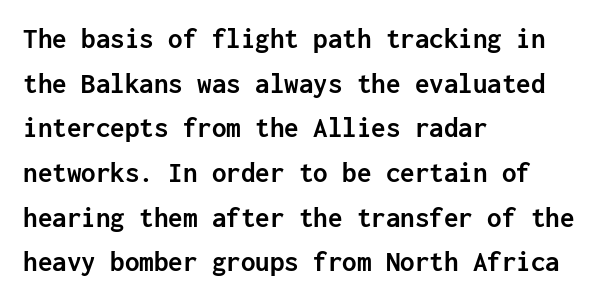
Q: Is the text bold? A: Yes.
Q: Is the text italic (slanted)? A: No, it is upright.
Q: Is the typeface a serif or a sans-serif typeface? A: Sans-serif.
Q: Is the text underlined? A: No.
Q: How is the paragraph aligned? A: Left-aligned.
Q: Is the spacing between letters normal or unusually wide? A: Normal.
Q: Is the spacing between lines tight, normal or loose? A: Normal.
Q: Width (condensed, normal, or wide)? A: Normal.
Q: Stroke contrast? A: Low.
Q: x-height? A: Medium.
Q: Monospaced? A: Yes.
